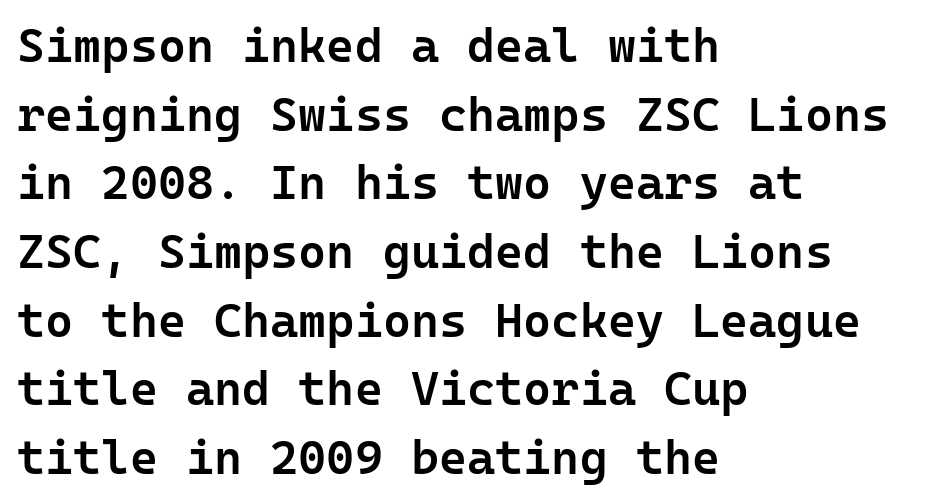
Q: Is the text bold? A: Semi-bold.
Q: Is the text italic (slanted)? A: No, it is upright.
Q: Is the typeface a serif or a sans-serif typeface? A: Sans-serif.
Q: Is the text underlined? A: No.
Q: How is the paragraph aligned? A: Left-aligned.
Q: Is the spacing between letters normal or unusually wide? A: Normal.
Q: Is the spacing between lines tight, normal or loose? A: Normal.
Q: Width (condensed, normal, or wide)? A: Normal.
Q: Stroke contrast? A: Low.
Q: x-height? A: Medium.
Q: Monospaced? A: Yes.
